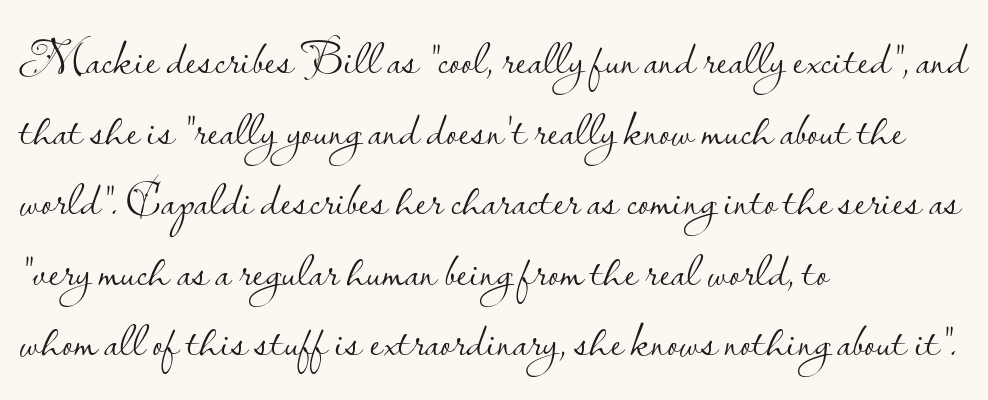
The image shows 49 px light sans-serif type; set left-aligned, normal line spacing (1.44x), normal letter spacing, not underlined; low stroke contrast and a small x-height.
